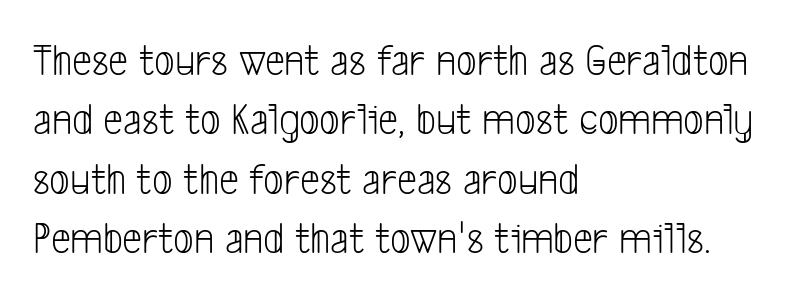
{"serif": "no", "bold": "no", "weight": "light", "width": "condensed", "stroke_contrast": "low", "x_height": "medium", "monospaced": "no", "underline": "no", "align": "left", "line_spacing": "normal", "line_spacing_ratio": 1.32, "letter_spacing": "normal", "letter_spacing_em": 0.0, "glyph_px": 45}
